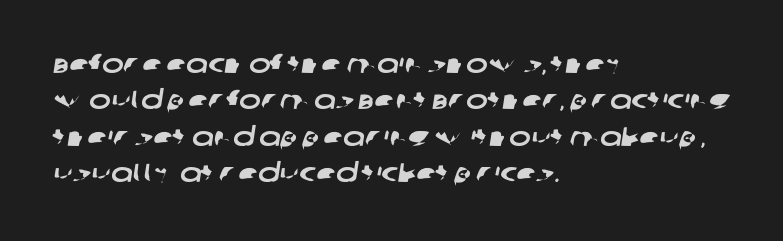
Descenders are the only things crossing below the line. The space between consecutive lines is moderate. Reading down the block, your eye returns to a fixed left position each line. Look at the tracking — it's just the regular setting, nothing added.
